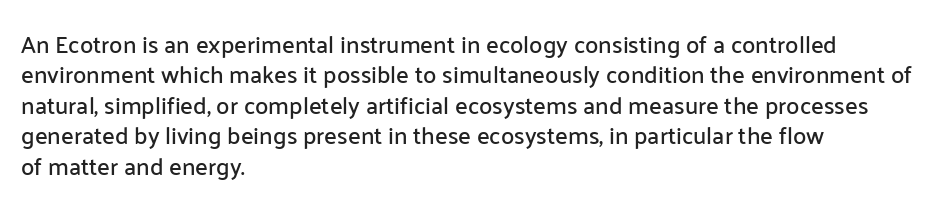
Unmarked baselines from the first word to the last. Short and long lines alike share a common starting point at left. The horizontal fit of the characters is conventional and even. Leading matches the norm, producing a regular column. In terms of posture, this sample is upright.
